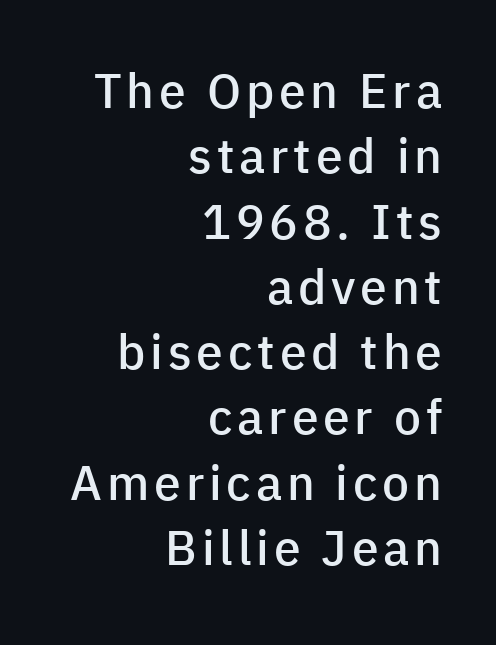
Short and long lines alike share a common ending point at right. Look at the bottom of the vertical strokes: they stop flat, with no serifs. In terms of leading, this rendering sits right in the middle. The lettering stays uniformly vertical, giving the passage a roman look.
